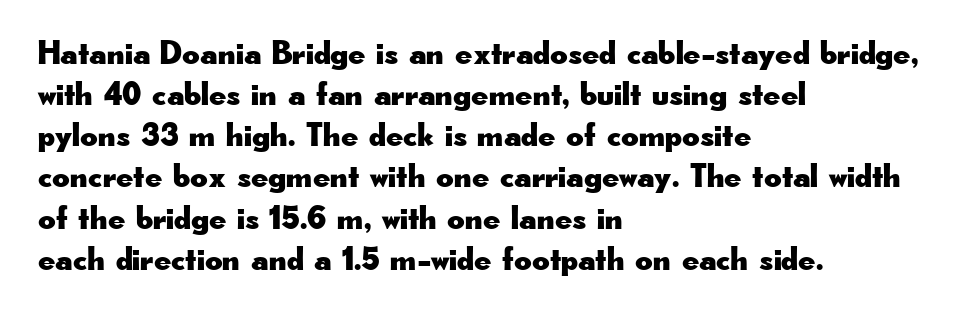
{"serif": "no", "italic": "no", "width": "wide", "stroke_contrast": "low", "x_height": "small", "monospaced": "no", "underline": "no", "align": "left", "line_spacing_ratio": 1.21, "letter_spacing": "normal", "letter_spacing_em": 0.0, "glyph_px": 34}
